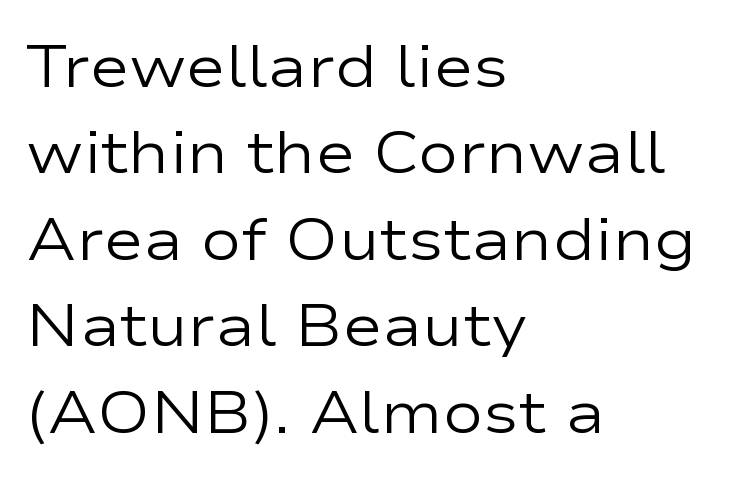
{"serif": "no", "italic": "no", "bold": "no", "weight": "regular", "width": "wide", "stroke_contrast": "low", "x_height": "medium", "monospaced": "no", "underline": "no", "align": "left", "line_spacing": "normal", "line_spacing_ratio": 1.44, "letter_spacing": "normal", "letter_spacing_em": 0.0, "glyph_px": 60}
